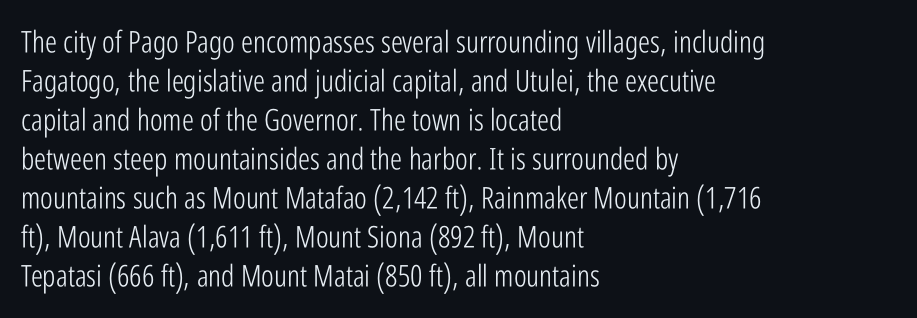
{"serif": "no", "italic": "no", "bold": "no", "weight": "light", "width": "condensed", "stroke_contrast": "low", "x_height": "medium", "monospaced": "no", "underline": "no", "align": "left", "line_spacing": "normal", "line_spacing_ratio": 1.3, "letter_spacing": "normal", "letter_spacing_em": 0.0, "glyph_px": 30}
